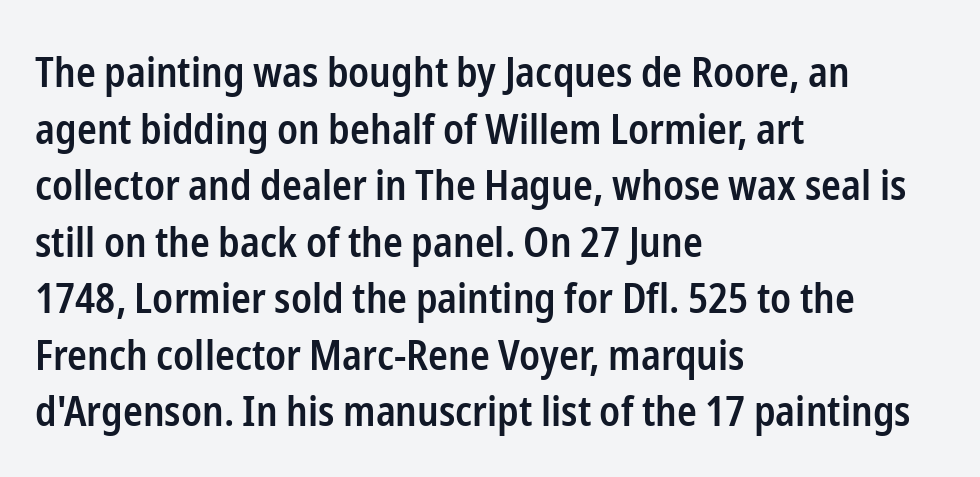
{"serif": "no", "italic": "no", "bold": "semi", "weight": "semibold", "width": "condensed", "stroke_contrast": "low", "x_height": "medium", "monospaced": "no", "underline": "no", "align": "left", "line_spacing": "normal", "line_spacing_ratio": 1.38, "letter_spacing": "normal", "letter_spacing_em": 0.0, "glyph_px": 41}
